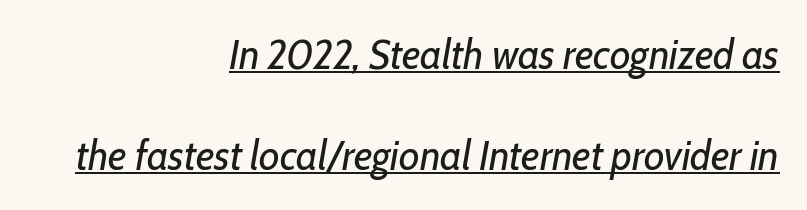
{"italic": "yes", "lean": "right", "slant_degrees": 10, "bold": "no", "weight": "regular", "width": "condensed", "stroke_contrast": "low", "x_height": "medium", "monospaced": "no", "underline": "yes", "align": "right", "line_spacing": "loose", "line_spacing_ratio": 2.41, "letter_spacing": "normal", "letter_spacing_em": 0.0, "glyph_px": 42}
